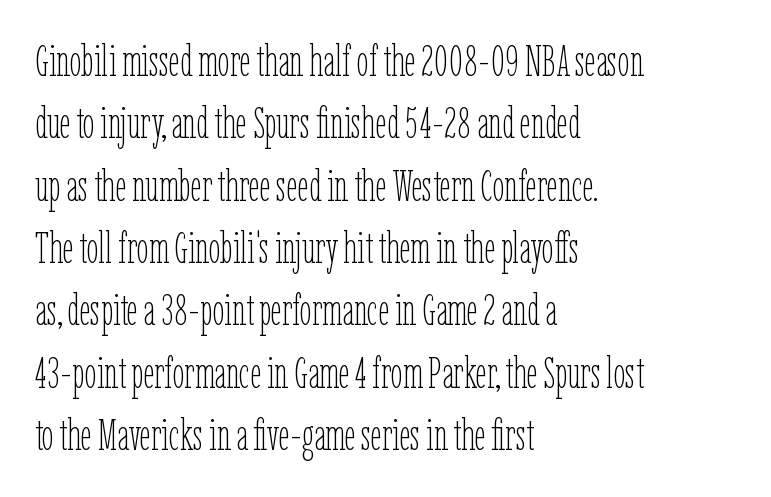
This rendering features lettering with no underline. What's the leading like? Ordinary, nothing unusual. The font is comparable to plain body text, perhaps lighter. Italic: no, the glyphs are upright roman.
